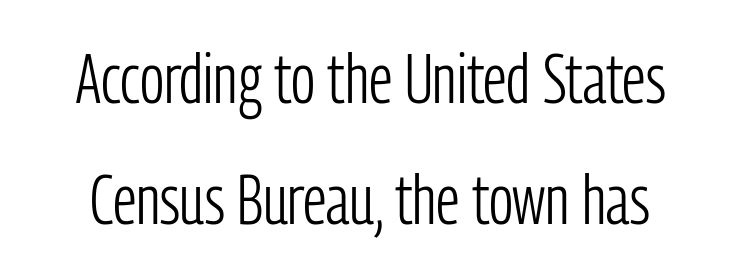
{"serif": "no", "italic": "no", "bold": "no", "weight": "light", "width": "condensed", "stroke_contrast": "low", "x_height": "medium", "monospaced": "no", "underline": "no", "line_spacing_ratio": 1.75, "letter_spacing": "normal", "letter_spacing_em": 0.0, "glyph_px": 69}
